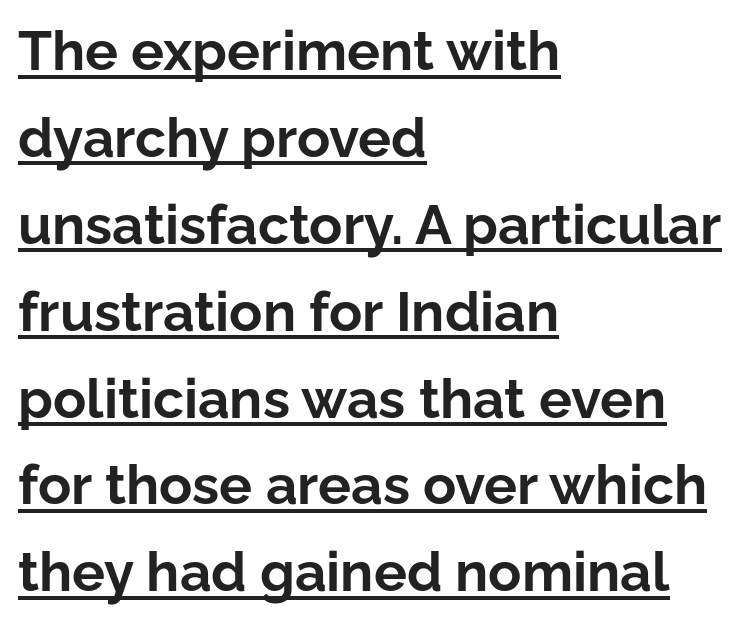
Q: Is the text bold? A: Yes.
Q: Is the text italic (slanted)? A: No, it is upright.
Q: Is the typeface a serif or a sans-serif typeface? A: Sans-serif.
Q: Is the text underlined? A: Yes.
Q: How is the paragraph aligned? A: Left-aligned.
Q: Is the spacing between letters normal or unusually wide? A: Normal.
Q: Is the spacing between lines tight, normal or loose? A: Normal.
Q: Width (condensed, normal, or wide)? A: Normal.
Q: Stroke contrast? A: Low.
Q: x-height? A: Medium.
Q: Monospaced? A: No.
